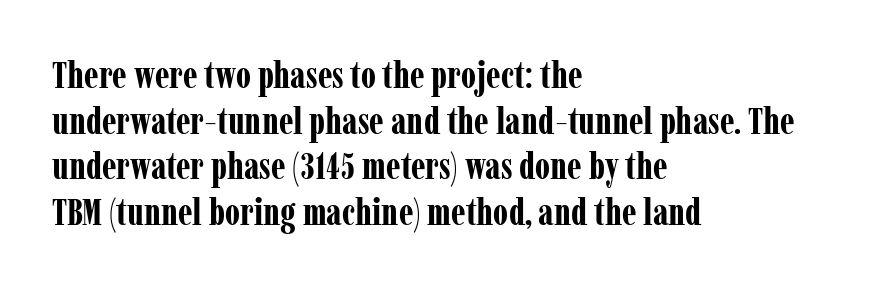
The glyphs have the mass of a bold cut. Honestly, there is no underline to notice here at all. Each word holds together tightly as a unit, with standard inter-letter gaps. Are there feet on the stems? There are — it's a serif. Each line starts at the same left margin while the right side varies. Is this a fixed-width face? No — the glyphs have proportional, varying widths.
